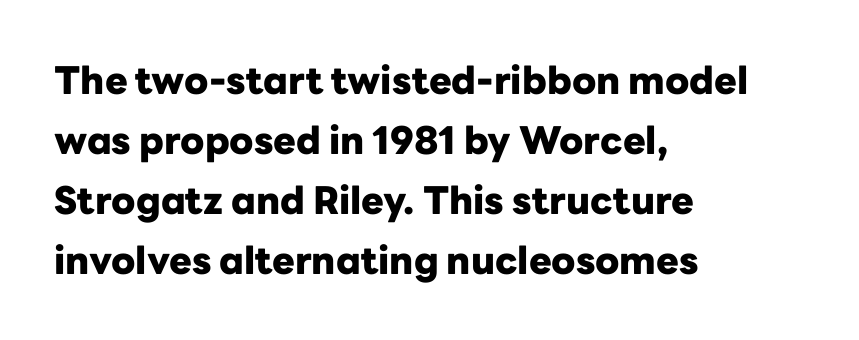
Q: Is the text bold? A: Yes.
Q: Is the text italic (slanted)? A: No, it is upright.
Q: Is the typeface a serif or a sans-serif typeface? A: Sans-serif.
Q: Is the text underlined? A: No.
Q: How is the paragraph aligned? A: Left-aligned.
Q: Is the spacing between letters normal or unusually wide? A: Normal.
Q: Is the spacing between lines tight, normal or loose? A: Normal.
Q: Width (condensed, normal, or wide)? A: Normal.
Q: Stroke contrast? A: Low.
Q: x-height? A: Medium.
Q: Monospaced? A: No.
